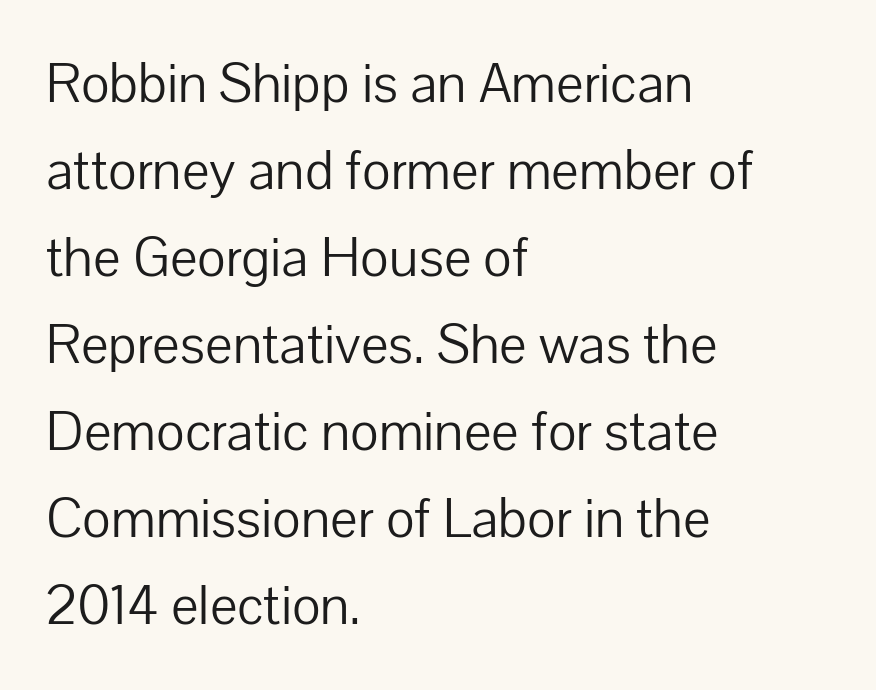
Q: Is the text bold? A: No.
Q: Is the text italic (slanted)? A: No, it is upright.
Q: Is the typeface a serif or a sans-serif typeface? A: Sans-serif.
Q: Is the text underlined? A: No.
Q: How is the paragraph aligned? A: Left-aligned.
Q: Is the spacing between letters normal or unusually wide? A: Normal.
Q: Is the spacing between lines tight, normal or loose? A: Normal.
Q: Width (condensed, normal, or wide)? A: Normal.
Q: Stroke contrast? A: Low.
Q: x-height? A: Medium.
Q: Monospaced? A: No.
